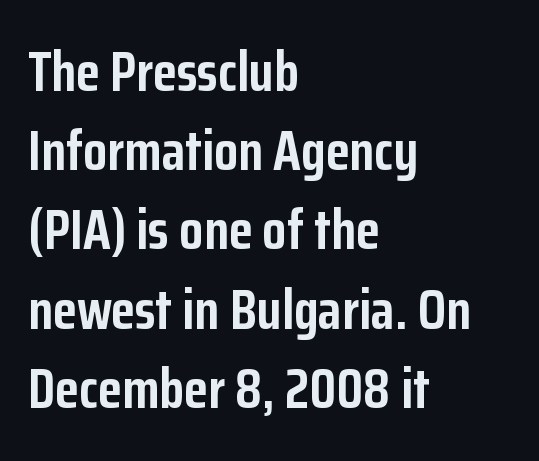
{"serif": "no", "italic": "no", "bold": "yes", "weight": "semibold", "width": "condensed", "stroke_contrast": "low", "x_height": "medium", "monospaced": "no", "underline": "no", "align": "left", "line_spacing": "normal", "line_spacing_ratio": 1.44, "letter_spacing": "normal", "letter_spacing_em": 0.0, "glyph_px": 55}
